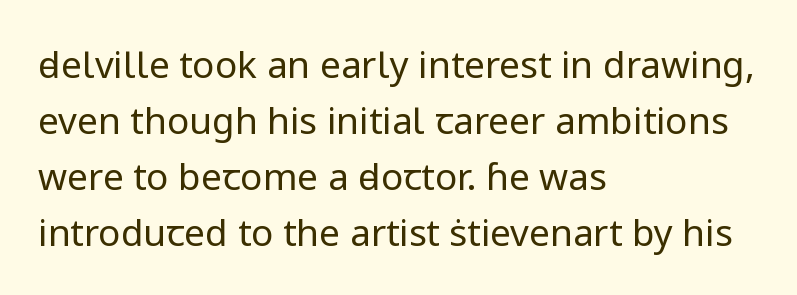
The image shows 37 px regular-weight sans-serif type, upright; set left-aligned, normal line spacing (1.51x), normal letter spacing, not underlined; low stroke contrast and a medium x-height.
